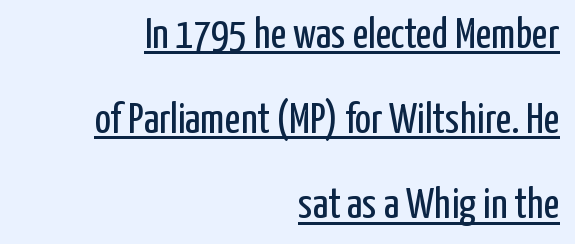
{"serif": "no", "italic": "no", "bold": "no", "weight": "regular", "width": "condensed", "stroke_contrast": "low", "x_height": "medium", "monospaced": "no", "underline": "yes", "align": "right", "line_spacing": "loose", "line_spacing_ratio": 1.98, "letter_spacing": "normal", "letter_spacing_em": 0.0, "glyph_px": 43}
